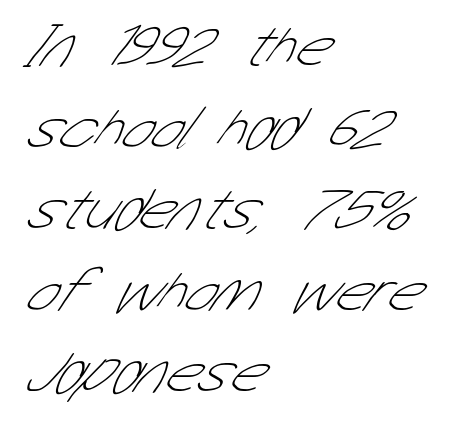
The image shows 60 px thin, condensed sans-serif type; set left-aligned, normal line spacing (1.36x), normal letter spacing, not underlined; low stroke contrast and a medium x-height.
